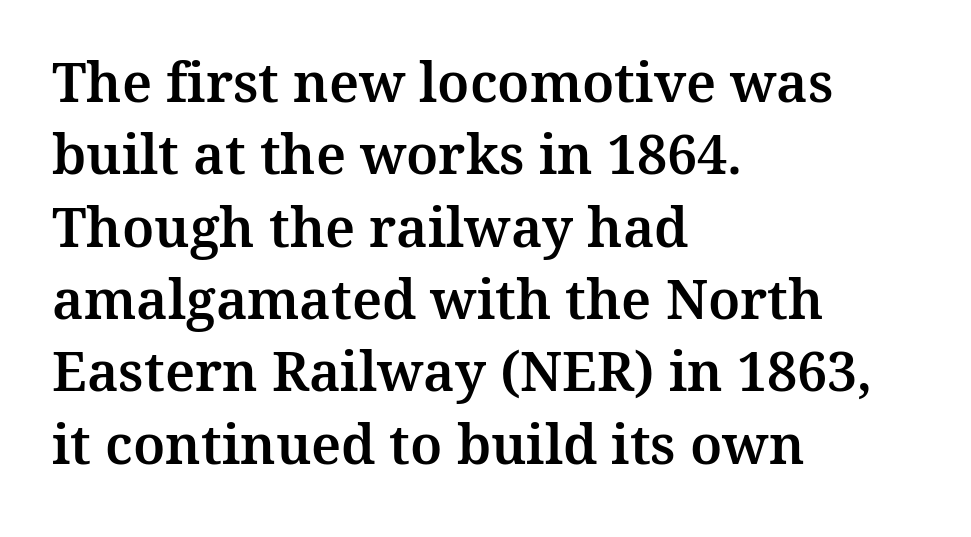
The image shows 54 px serif type, upright; set left-aligned, normal line spacing (1.34x), normal letter spacing, not underlined; medium stroke contrast and a medium x-height.
